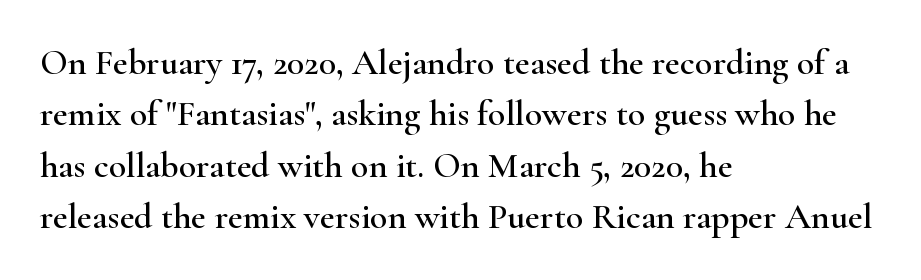
{"serif": "yes", "italic": "no", "width": "wide", "stroke_contrast": "high", "x_height": "small", "monospaced": "no", "underline": "no", "align": "left", "line_spacing": "normal", "line_spacing_ratio": 1.43, "letter_spacing": "normal", "letter_spacing_em": 0.0, "glyph_px": 36}
